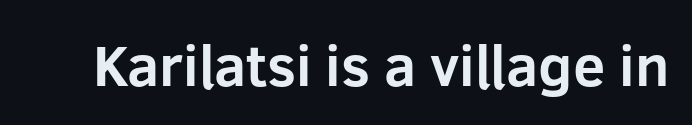
The image shows 58 px bold sans-serif type, upright; set normal letter spacing, not underlined; low stroke contrast and a medium x-height.
